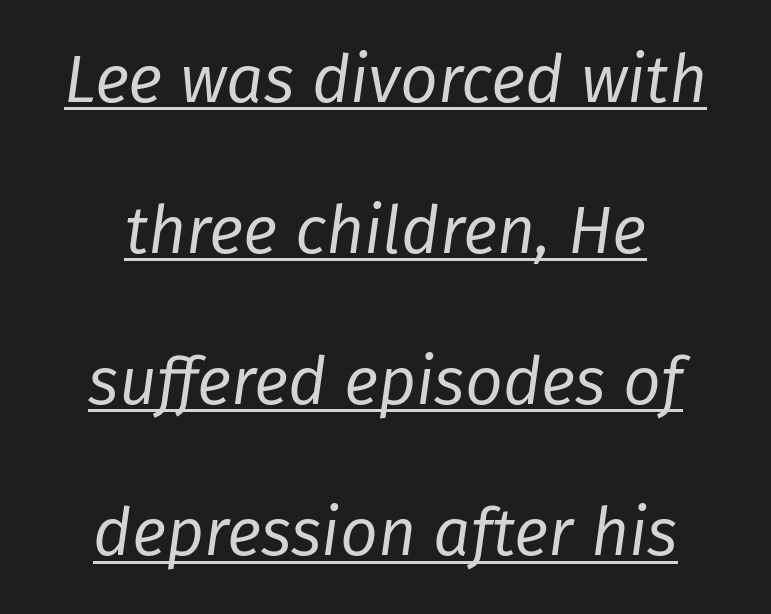
{"italic": "yes", "lean": "right", "slant_degrees": 8, "bold": "no", "weight": "regular", "width": "normal", "stroke_contrast": "low", "x_height": "medium", "monospaced": "no", "underline": "yes", "align": "center", "line_spacing": "loose", "line_spacing_ratio": 2.29, "letter_spacing": "normal", "letter_spacing_em": 0.0, "glyph_px": 66}
